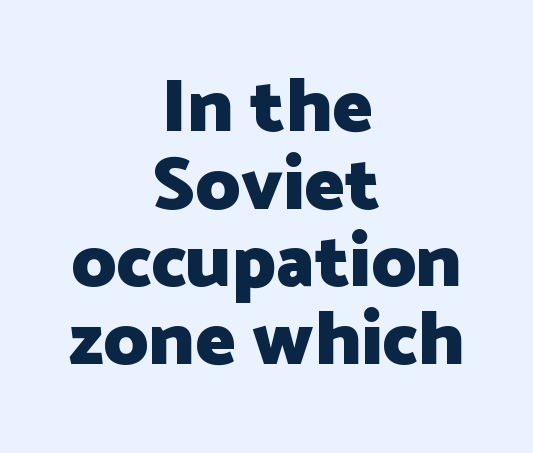
{"serif": "no", "italic": "no", "bold": "yes", "weight": "heavy", "width": "normal", "stroke_contrast": "low", "x_height": "medium", "monospaced": "no", "underline": "no", "align": "center", "line_spacing": "tight", "line_spacing_ratio": 1.02, "letter_spacing": "normal", "letter_spacing_em": 0.0, "glyph_px": 76}
